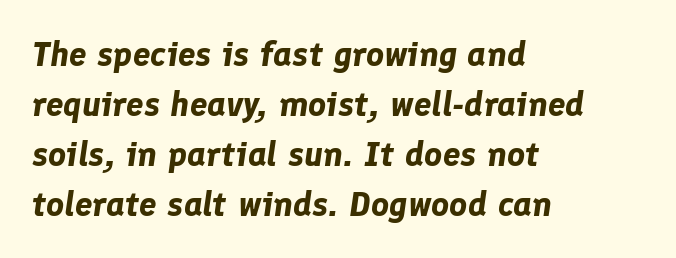
The image shows 35 px bold type, italic (leaning right); set left-aligned, normal line spacing (1.43x), normal letter spacing, not underlined; low stroke contrast and a medium x-height.
